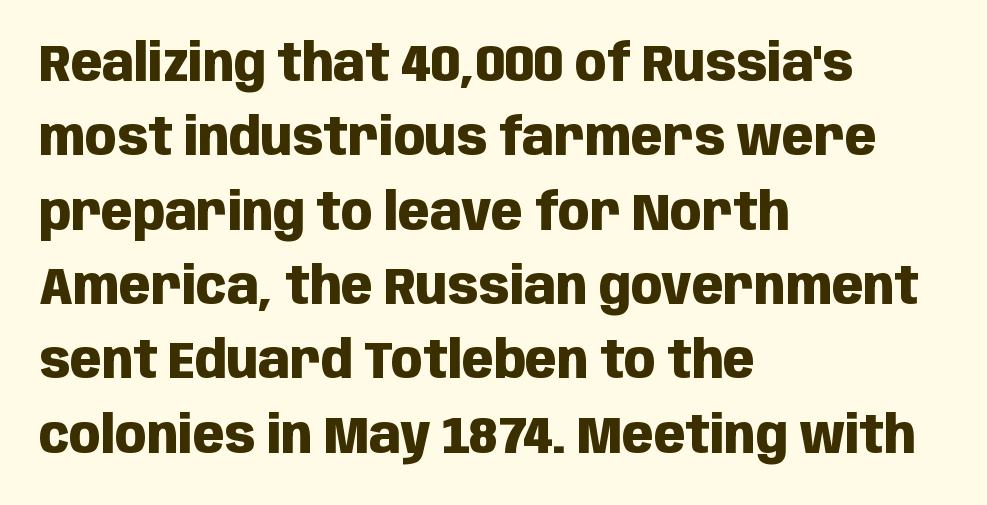
Q: Is the text bold? A: Yes.
Q: Is the text italic (slanted)? A: No, it is upright.
Q: Is the typeface a serif or a sans-serif typeface? A: Sans-serif.
Q: Is the text underlined? A: No.
Q: How is the paragraph aligned? A: Left-aligned.
Q: Is the spacing between letters normal or unusually wide? A: Normal.
Q: Is the spacing between lines tight, normal or loose? A: Normal.
Q: Width (condensed, normal, or wide)? A: Condensed.
Q: Stroke contrast? A: Low.
Q: x-height? A: Large.
Q: Monospaced? A: No.
